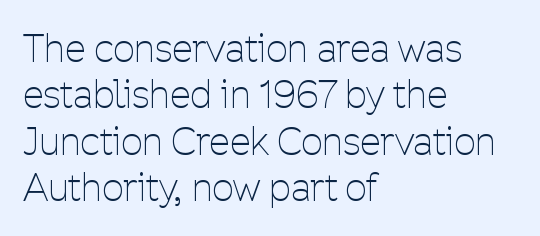
{"serif": "no", "italic": "no", "bold": "no", "weight": "thin", "width": "condensed", "stroke_contrast": "low", "x_height": "medium", "monospaced": "no", "underline": "no", "align": "left", "line_spacing_ratio": 1.22, "letter_spacing": "normal", "letter_spacing_em": 0.0, "glyph_px": 38}
